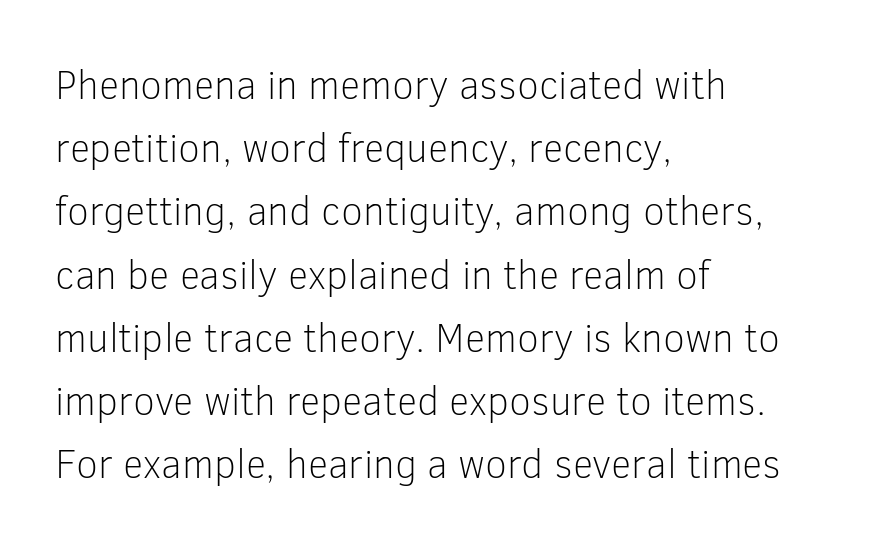
{"serif": "no", "italic": "no", "bold": "no", "weight": "light", "width": "normal", "stroke_contrast": "low", "x_height": "medium", "monospaced": "no", "underline": "no", "align": "left", "line_spacing": "normal", "line_spacing_ratio": 1.58, "letter_spacing": "normal", "letter_spacing_em": 0.0, "glyph_px": 40}
